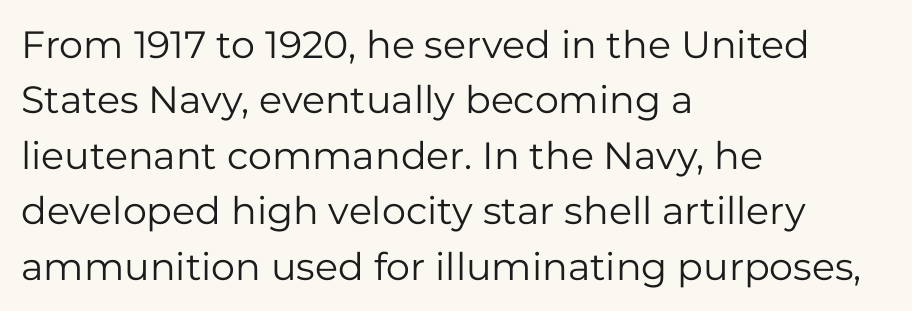
No letter is thick-stroked: the sample isn't bold. Unlike a traditional serif, this face leaves its strokes unadorned. The rendering uses natural spacing where letterforms have individual widths. Underline: absent. Tall strokes in this sample are plumb rather than angled.
